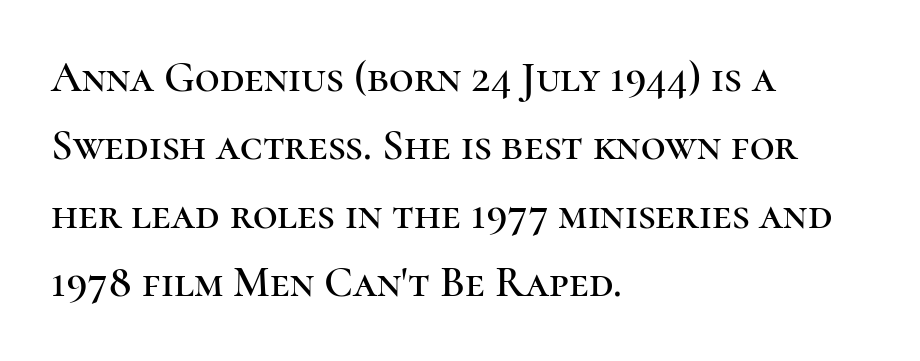
Q: Is the text italic (slanted)? A: No, it is upright.
Q: Is the typeface a serif or a sans-serif typeface? A: Serif.
Q: Is the text underlined? A: No.
Q: How is the paragraph aligned? A: Left-aligned.
Q: Is the spacing between letters normal or unusually wide? A: Normal.
Q: Is the spacing between lines tight, normal or loose? A: Normal.
Q: Width (condensed, normal, or wide)? A: Normal.
Q: Stroke contrast? A: High.
Q: x-height? A: Medium.
Q: Monospaced? A: No.
